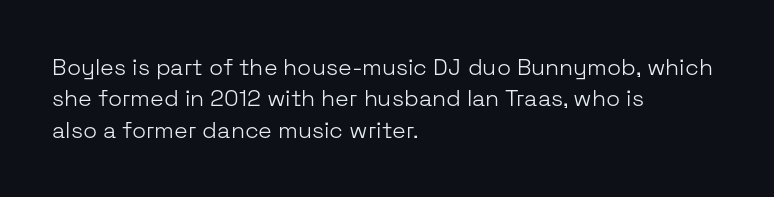
The image shows 23 px text type, upright; set left-aligned, normal line spacing (1.36x), normal letter spacing, not underlined.
